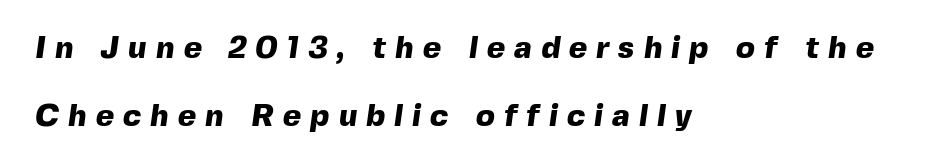
One glance says open: line gaps are wider than usual. In terms of letterspacing, this is a distinctly airy, spread setting. Compared with a centered layout, this one pins lines to the left instead. Typographic density is high because the face is bold.
